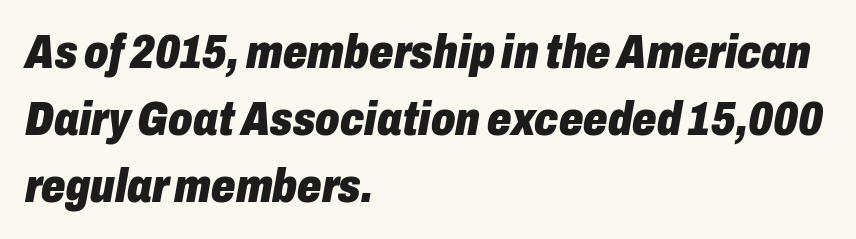
Underline: absent. In CSS terms this would be text-align: left. Thick stems and heavy bowls — unmistakably bold. The text carries the slant typical of an italic or oblique font.
